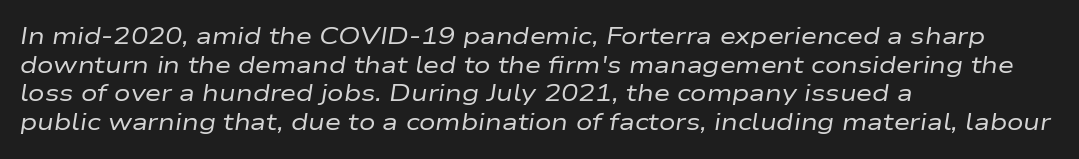
Q: Is the text bold? A: No.
Q: Is the text italic (slanted)? A: Yes, it leans right by about 9 degrees.
Q: Is the text underlined? A: No.
Q: How is the paragraph aligned? A: Left-aligned.
Q: Is the spacing between letters normal or unusually wide? A: Normal.
